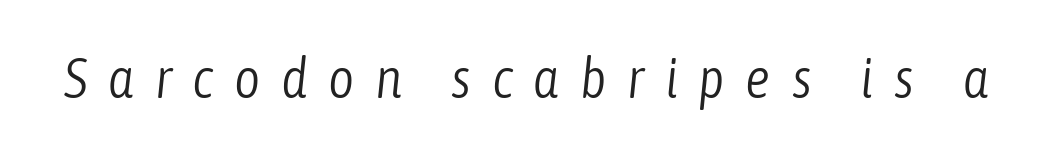
{"italic": "yes", "lean": "right", "slant_degrees": 6, "bold": "no", "weight": "light", "width": "condensed", "stroke_contrast": "low", "x_height": "medium", "monospaced": "no", "underline": "no", "letter_spacing": "wide", "letter_spacing_em": 0.37, "glyph_px": 56}
